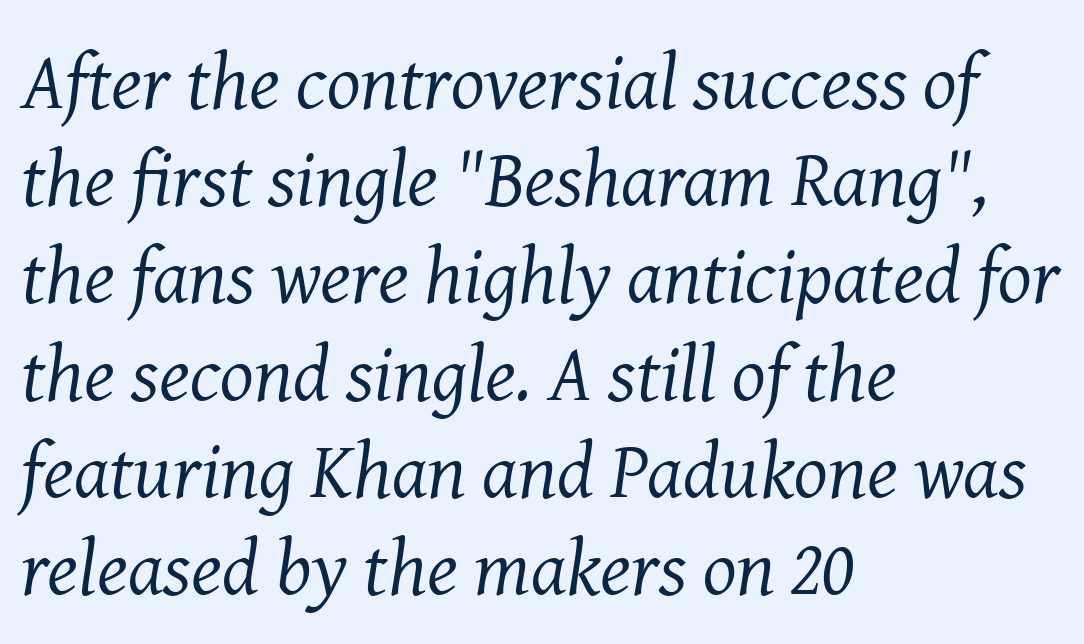
Do the characters align in a grid? No, the font is proportional. The text was rendered using a seriffed face with decorative stroke endings. The lines in this sample share a left origin and differ only in where they stop. Check under the words: just untouched page. Caption: face not bold, strokes unweighted. Compared with typical body copy, the letter spacing here is the same.
